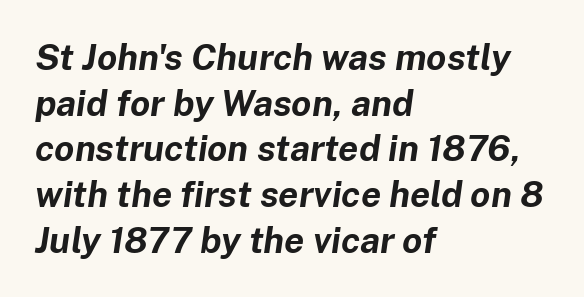
How would I describe the line gaps? Plain and ordinary. You could not count columns in this text — the font is proportionally spaced. The rendering applies a slant to the glyphs. What stands out about the letter spacing? Nothing — it is the standard amount.
